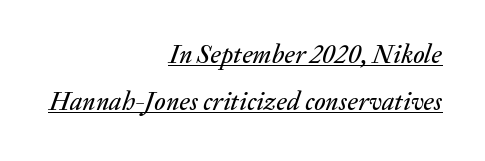
The image shows 26 px text type, italic (leaning right); set right-aligned, line spacing 1.81x, normal letter spacing, underlined.
